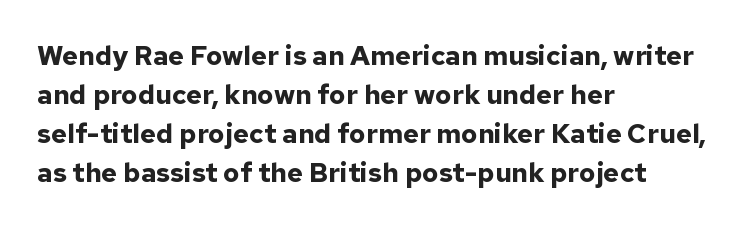
Q: Is the text bold? A: Yes.
Q: Is the text italic (slanted)? A: No, it is upright.
Q: Is the text underlined? A: No.
Q: How is the paragraph aligned? A: Left-aligned.
Q: Is the spacing between letters normal or unusually wide? A: Normal.
Q: Is the spacing between lines tight, normal or loose? A: Normal.
